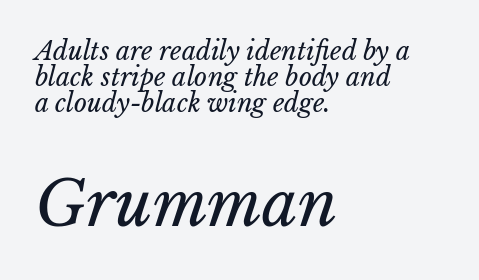
{"italic": "yes", "lean": "right", "slant_degrees": 15, "bold": "no", "weight": "regular", "width": "normal", "stroke_contrast": "low", "x_height": "medium", "monospaced": "no", "underline": "no", "align": "left", "line_spacing": "tight", "line_spacing_ratio": 1.05, "letter_spacing": "normal", "letter_spacing_em": 0.0, "larger_block": "second", "size_ratio": 2.52, "glyph_px": 63}
